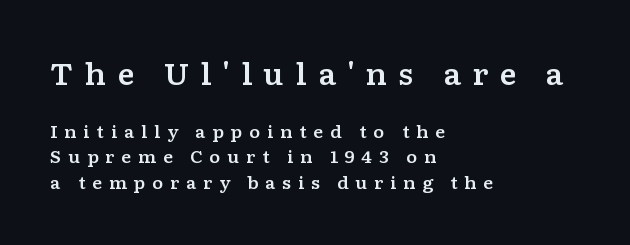
Q: Is the text italic (slanted)? A: No, it is upright.
Q: Is the typeface a serif or a sans-serif typeface? A: Serif.
Q: Is the text underlined? A: No.
Q: How is the paragraph aligned? A: Left-aligned.
Q: Is the spacing between letters normal or unusually wide? A: Unusually wide.
Q: Is the spacing between lines tight, normal or loose? A: Normal.
Q: Which block of text is set in a larger size, the first (top) or the second (bottom)? A: The first (top) one.
Q: Width (condensed, normal, or wide)? A: Wide.
Q: Stroke contrast? A: Low.
Q: x-height? A: Medium.
Q: Monospaced? A: No.
